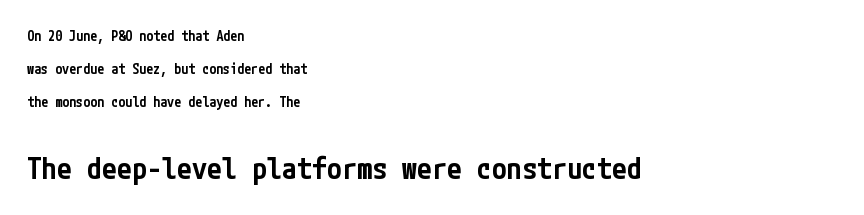
A typesetter would label this face a sans. Default kerning and tracking; the words read as compact shapes. Anything drawn beneath the words? Only blank space. Horizontal alignment here is leftward, the default for most running prose.
